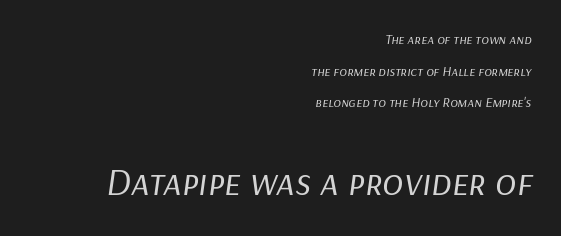
The image shows 39 px regular-weight type, italic (leaning right); set right-aligned, loose line spacing (2.26x), normal letter spacing, not underlined; the second (bottom) block is 2.79x larger; low stroke contrast and a medium x-height.
